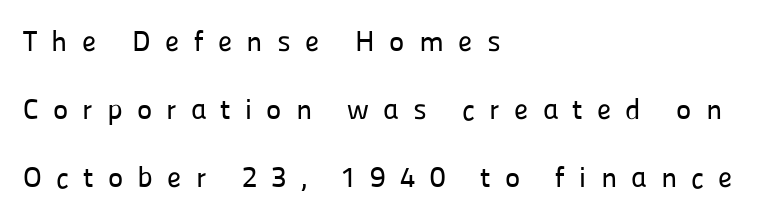
{"serif": "no", "italic": "no", "width": "normal", "stroke_contrast": "low", "x_height": "medium", "monospaced": "no", "underline": "no", "align": "left", "line_spacing": "loose", "line_spacing_ratio": 2.35, "letter_spacing": "wide", "letter_spacing_em": 0.49, "glyph_px": 29}
